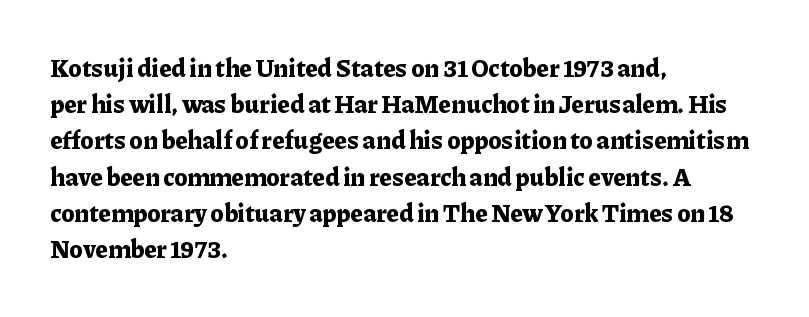
The vertical gap from one line to the next is medium. In terms of posture, this sample is upright. Look at the stroke-to-counter ratio: heavy, a bold. Clear beneath every line of the passage. Casual observation: everything's shoved over to the left. You could call the tracking neutral — neither tight nor loose.
